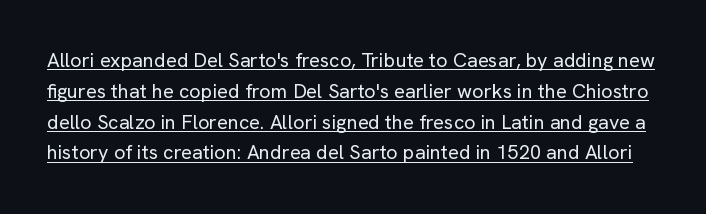
The image shows 20 px text type, upright; set normal line spacing (1.54x), normal letter spacing, underlined.
